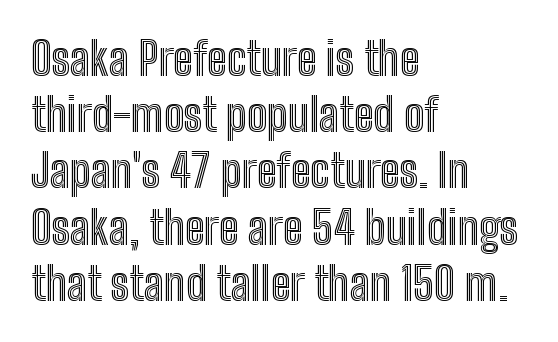
Typeset ragged right — the left edge is the straight one. The face used here is proportionally spaced, like ordinary book or web type. Vertical spacing — default. Honestly, the letter spacing is just normal — you wouldn't notice it.
